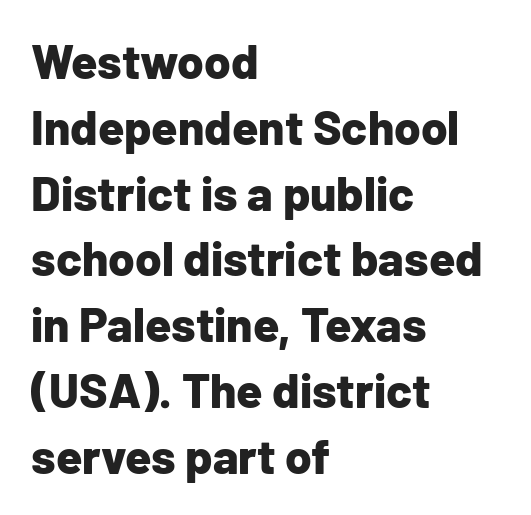
Has an underline been added? It has not. The passage shown is emphatically bold. Interline gaps are of average width in this sample. This sample has the flowing, uneven cadence of proportional lettering. The font's upright variant was chosen for this text.
